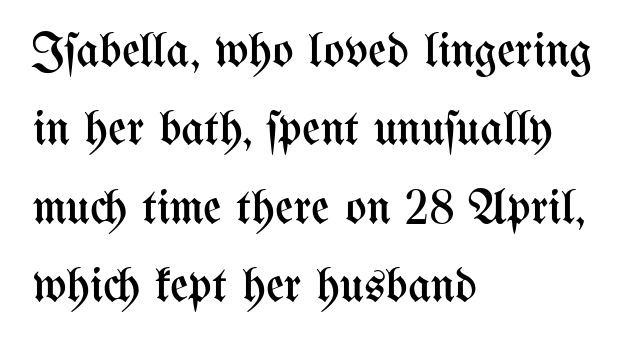
Q: Is the text bold? A: No.
Q: Is the text italic (slanted)? A: No, it is upright.
Q: Is the text underlined? A: No.
Q: How is the paragraph aligned? A: Left-aligned.
Q: Is the spacing between letters normal or unusually wide? A: Normal.
Q: Is the spacing between lines tight, normal or loose? A: Normal.
Q: Width (condensed, normal, or wide)? A: Condensed.
Q: Stroke contrast? A: Medium.
Q: x-height? A: Medium.
Q: Monospaced? A: No.
